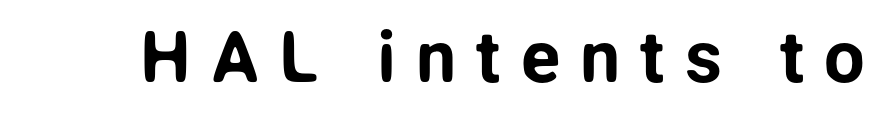
The image shows 72 px sans-serif type, upright; set unusually wide letter spacing (+0.28 em), not underlined; low stroke contrast and a medium x-height.
